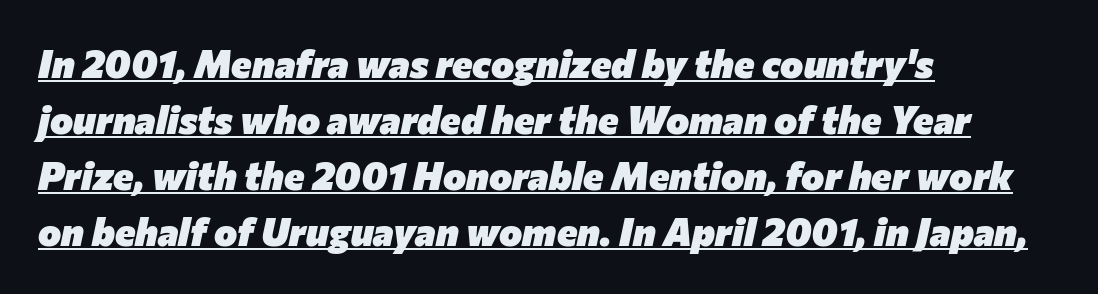
{"italic": "yes", "lean": "right", "slant_degrees": 12, "bold": "yes", "weight": "heavy", "width": "normal", "stroke_contrast": "low", "x_height": "medium", "monospaced": "no", "underline": "yes", "align": "left", "line_spacing": "normal", "line_spacing_ratio": 1.44, "letter_spacing": "normal", "letter_spacing_em": 0.0, "glyph_px": 39}
